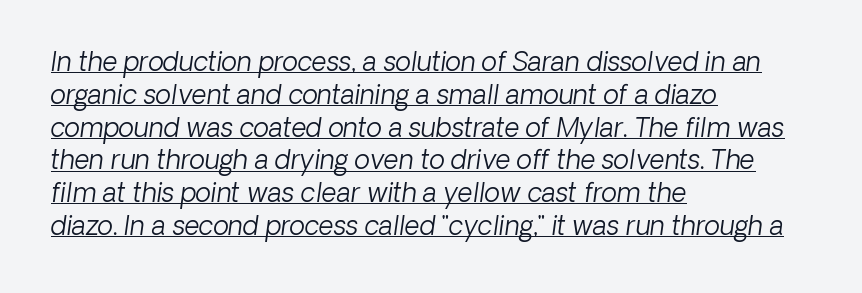
Q: Is the text bold? A: No.
Q: Is the text italic (slanted)? A: Yes, it leans right by about 8 degrees.
Q: Is the text underlined? A: Yes.
Q: How is the paragraph aligned? A: Left-aligned.
Q: Is the spacing between letters normal or unusually wide? A: Normal.
Q: Is the spacing between lines tight, normal or loose? A: Normal.
